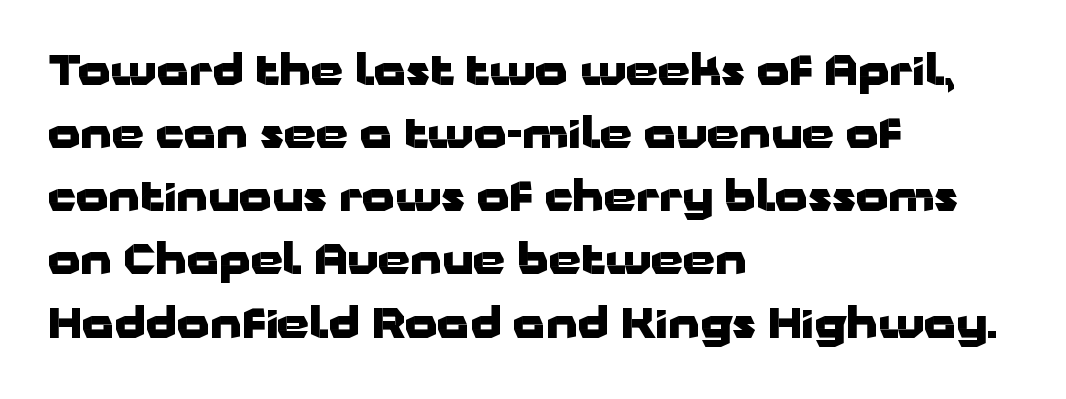
Only glyphs here, with clear space below each row. Does the lettering tilt? It doesn't — this is upright. Emphasis by weight is at full strength: bold. One glance says typical: line gaps are just what's usual. The setting favours the left margin, as ordinary paragraphs usually do. Note: no serifs on the glyphs.
